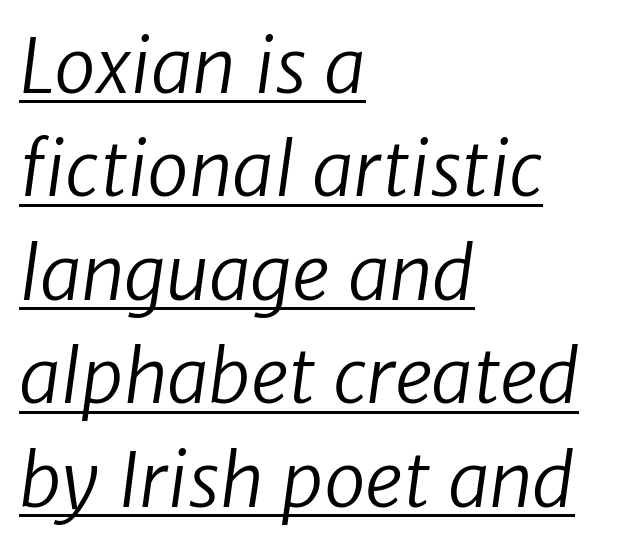
The image shows 75 px regular-weight sans-serif type; set left-aligned, normal line spacing (1.38x), normal letter spacing, underlined; low stroke contrast and a medium x-height.
